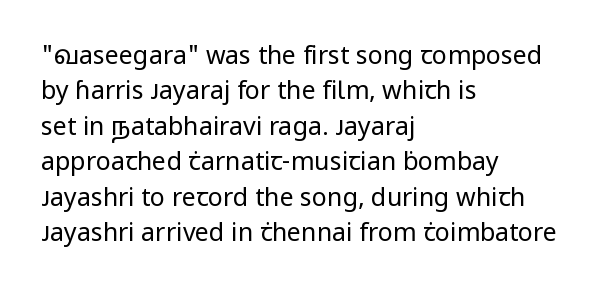
The image shows 25 px text type, upright; set left-aligned, normal line spacing (1.42x), normal letter spacing, not underlined.
